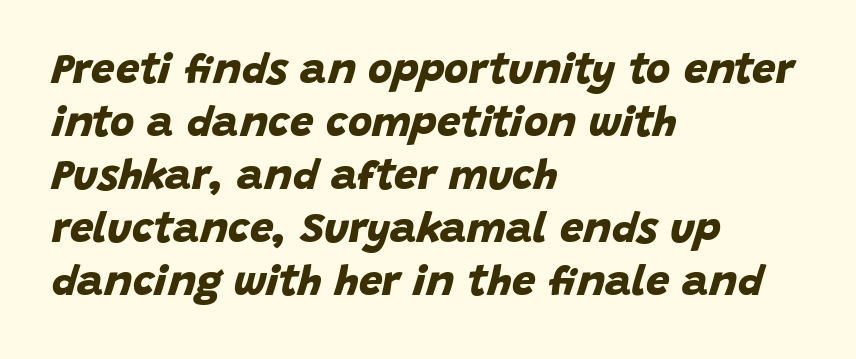
Anything drawn beneath the words? Only blank space. Nope, no serifs anywhere on these letters. These lines are rendered in a variable-pitch font. Reading down the block, your eye returns to a fixed left position each line. Compared with an ordinary text face, these strokes are far heavier — a full bold. What stands out about the letter spacing? Nothing — it is the standard amount.
